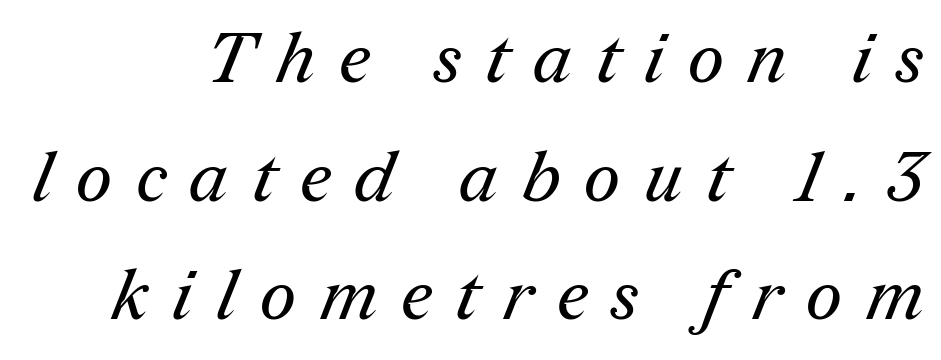
{"serif": "yes", "bold": "no", "weight": "regular", "width": "normal", "stroke_contrast": "medium", "x_height": "medium", "monospaced": "no", "underline": "no", "line_spacing": "normal", "line_spacing_ratio": 1.67, "letter_spacing": "wide", "letter_spacing_em": 0.34, "glyph_px": 71}
